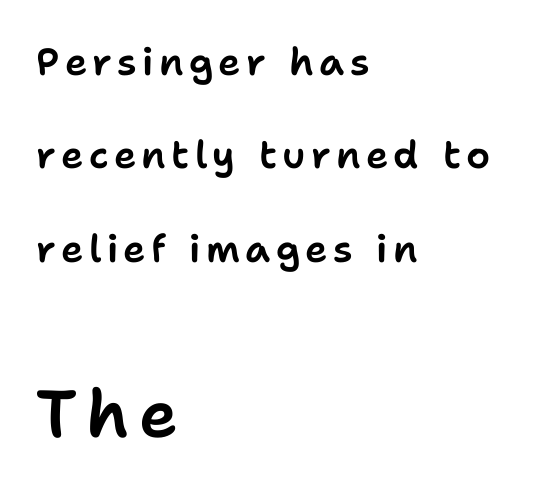
{"serif": "no", "italic": "no", "width": "normal", "stroke_contrast": "low", "x_height": "medium", "monospaced": "no", "underline": "no", "align": "left", "line_spacing": "loose", "line_spacing_ratio": 2.46, "larger_block": "second", "size_ratio": 1.74, "glyph_px": 66}
